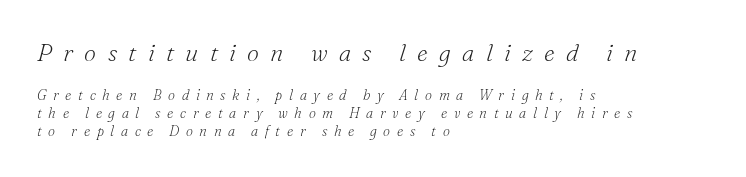
Would a proofreader flag this as italicized? Yes. The ragged edge is on the right, which tells us the setting is flush left. These lines have a slow, spaced-out rhythm from letter to letter. Weight: not bold — regular or lighter. Anything drawn beneath the words? Only blank space.
